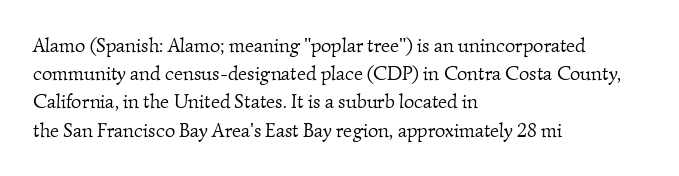
Q: Is the text bold? A: No.
Q: Is the text underlined? A: No.
Q: How is the paragraph aligned? A: Left-aligned.
Q: Is the spacing between letters normal or unusually wide? A: Normal.
Q: Is the spacing between lines tight, normal or loose? A: Normal.
